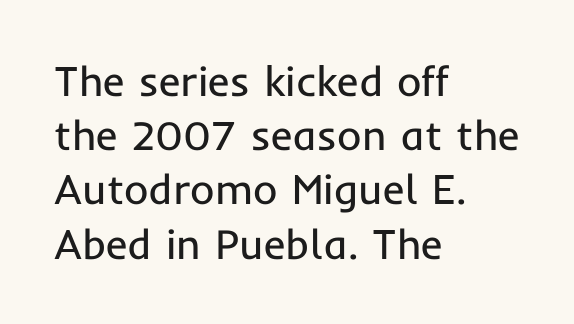
The image shows 42 px regular-weight sans-serif type, upright; set left-aligned, normal line spacing (1.29x), normal letter spacing, not underlined; low stroke contrast and a medium x-height.
